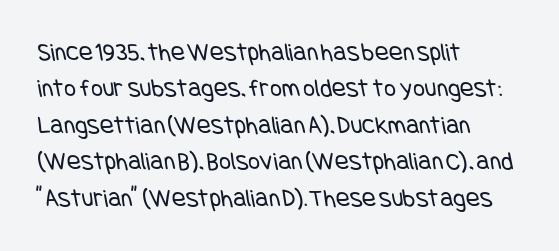
{"bold": "no", "underline": "no", "align": "left", "line_spacing": "normal", "line_spacing_ratio": 1.4, "letter_spacing": "normal", "letter_spacing_em": 0.0, "glyph_px": 26}
